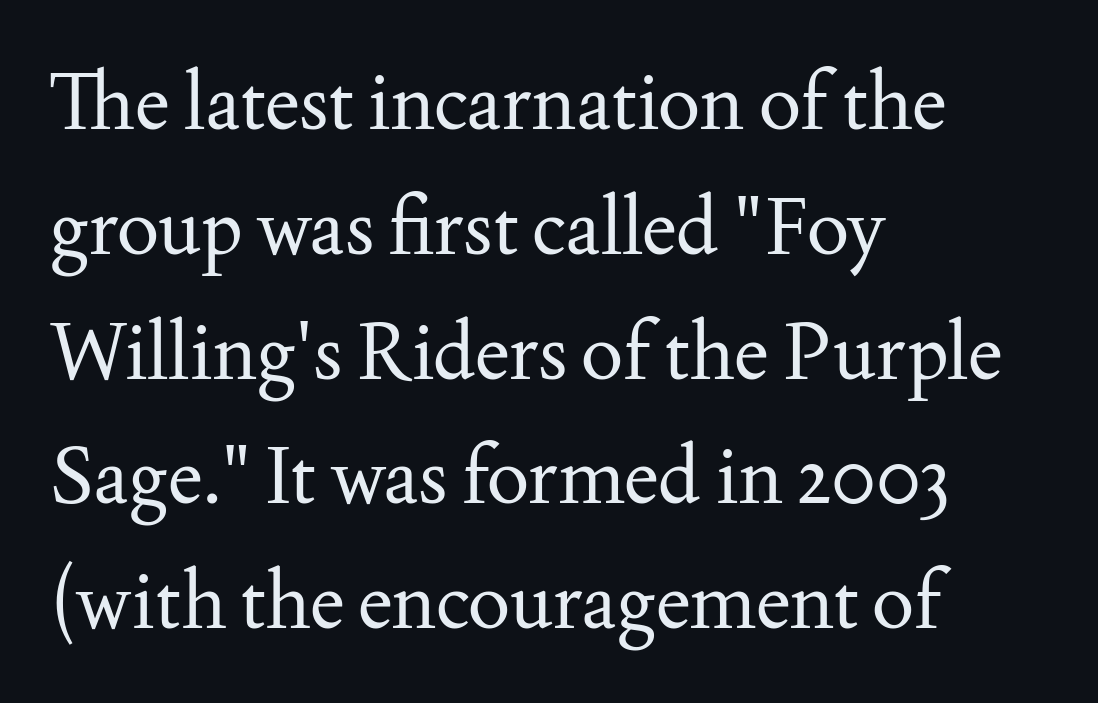
The image shows 79 px regular-weight serif type, upright; set left-aligned, normal line spacing (1.58x), normal letter spacing, not underlined; medium stroke contrast and a small x-height.
